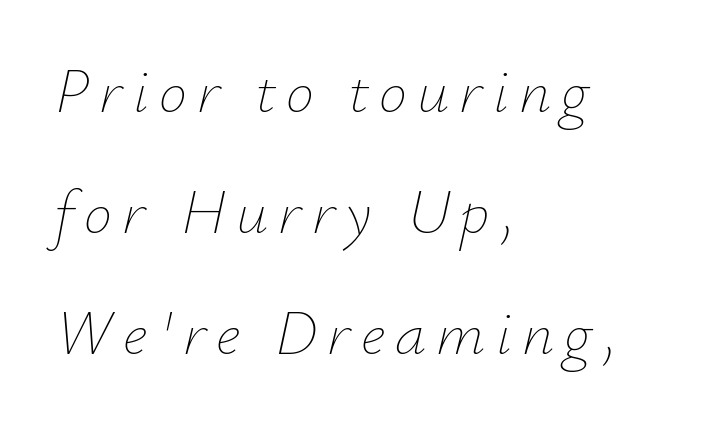
The image shows 63 px thin type, italic (leaning right); set left-aligned, loose line spacing (1.92x), not underlined; low stroke contrast and a small x-height.
